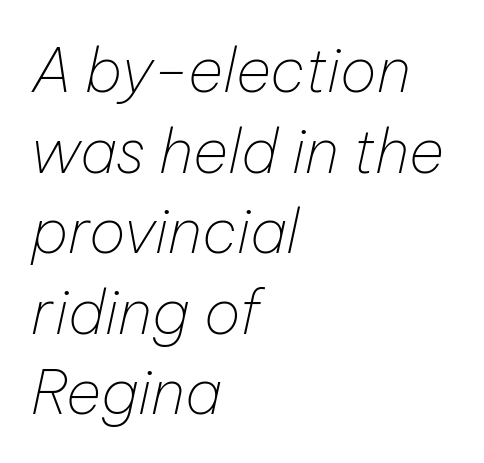
{"italic": "yes", "lean": "right", "slant_degrees": 12, "bold": "no", "weight": "thin", "width": "normal", "stroke_contrast": "low", "x_height": "medium", "monospaced": "no", "underline": "no", "align": "left", "line_spacing": "normal", "line_spacing_ratio": 1.32, "letter_spacing": "normal", "letter_spacing_em": 0.0, "glyph_px": 61}
